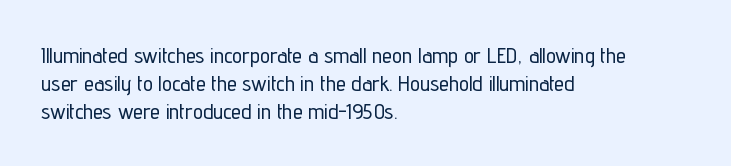
{"italic": "no", "underline": "no", "align": "left", "line_spacing": "normal", "line_spacing_ratio": 1.27, "letter_spacing": "normal", "letter_spacing_em": 0.0, "glyph_px": 22}
